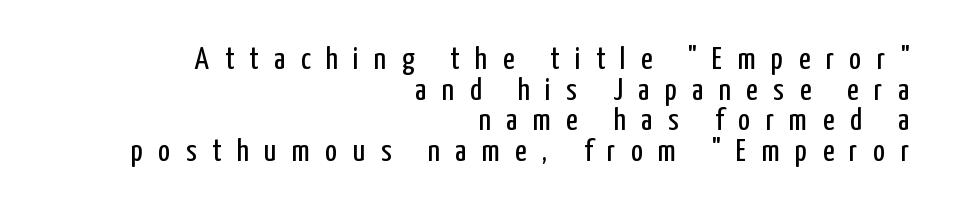
{"serif": "no", "italic": "no", "bold": "no", "weight": "regular", "width": "condensed", "stroke_contrast": "low", "x_height": "medium", "monospaced": "no", "underline": "no", "align": "right", "line_spacing": "tight", "line_spacing_ratio": 0.96, "letter_spacing": "wide", "letter_spacing_em": 0.48, "glyph_px": 32}
